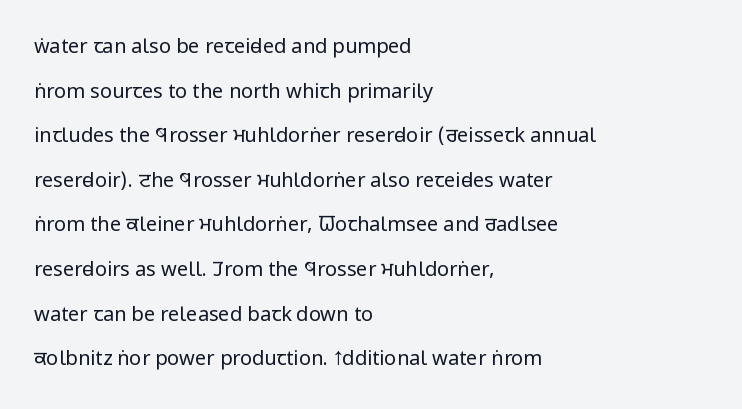
{"italic": "no", "bold": "no", "underline": "no", "align": "left", "line_spacing": "loose", "line_spacing_ratio": 2.23, "letter_spacing": "normal", "letter_spacing_em": 0.0, "glyph_px": 20}
